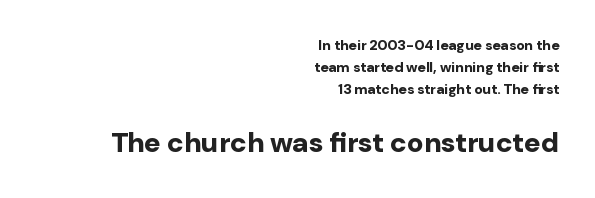
{"serif": "no", "italic": "no", "bold": "yes", "weight": "bold", "width": "normal", "stroke_contrast": "low", "x_height": "medium", "monospaced": "no", "underline": "no", "align": "right", "line_spacing": "normal", "line_spacing_ratio": 1.57, "letter_spacing": "normal", "letter_spacing_em": 0.0, "larger_block": "second", "size_ratio": 2.0, "glyph_px": 28}
